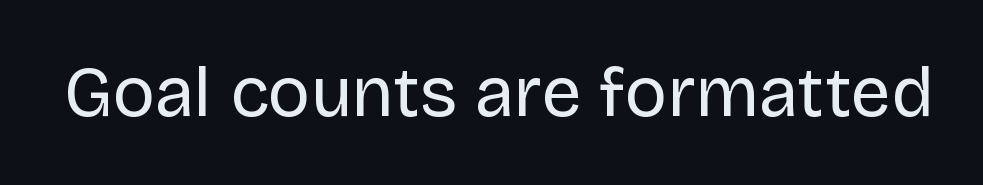
These lines are rendered in a variable-pitch font. No extra tracking has been applied to these lines. This rendering features lettering with no underline. Nope, no serifs anywhere on these letters. The weight would be labelled regular, book, light, or lighter still.
